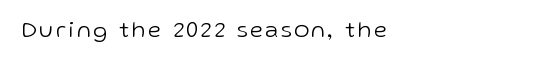
Q: Is the text bold? A: No.
Q: Is the text italic (slanted)? A: No, it is upright.
Q: Is the text underlined? A: No.
Q: How is the paragraph aligned? A: Left-aligned.
